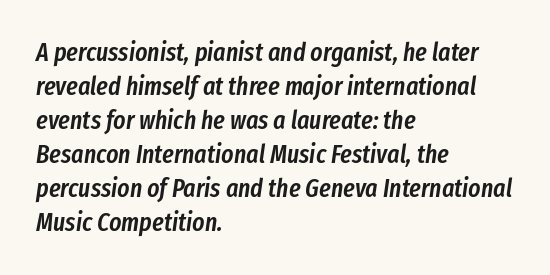
The image shows 26 px text type, italic (leaning right); set left-aligned, normal line spacing (1.31x), normal letter spacing, not underlined.
